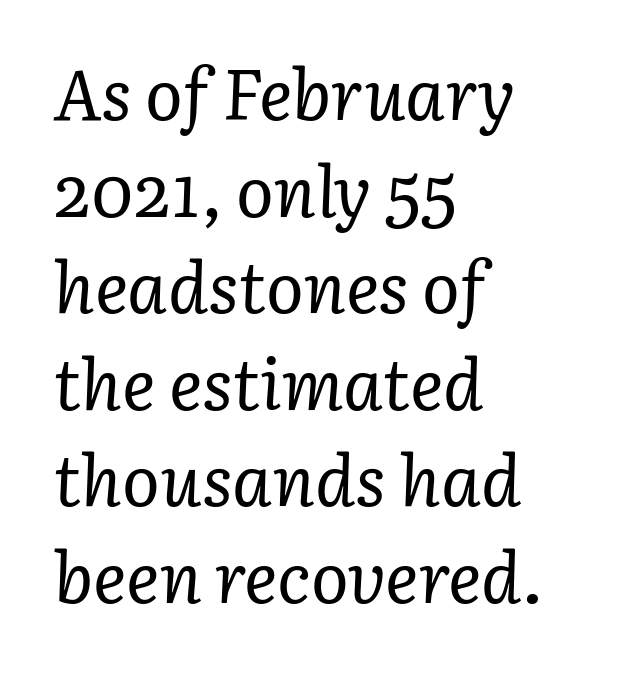
{"serif": "yes", "italic": "yes", "lean": "right", "slant_degrees": 3, "bold": "no", "weight": "regular", "width": "normal", "stroke_contrast": "low", "x_height": "medium", "monospaced": "no", "underline": "no", "align": "left", "line_spacing": "normal", "line_spacing_ratio": 1.38, "letter_spacing": "normal", "letter_spacing_em": 0.0, "glyph_px": 70}
